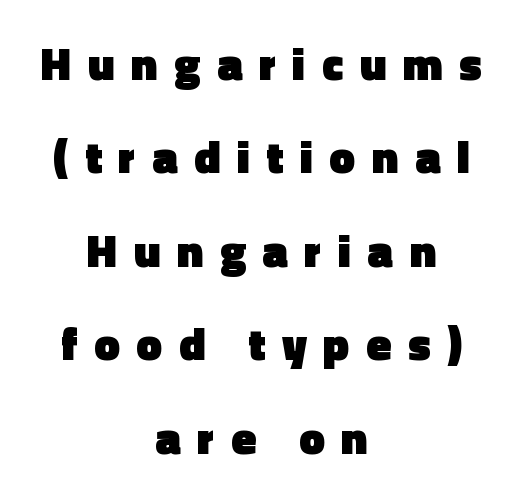
Q: Is the text bold? A: Yes.
Q: Is the text italic (slanted)? A: No, it is upright.
Q: Is the typeface a serif or a sans-serif typeface? A: Sans-serif.
Q: Is the text underlined? A: No.
Q: How is the paragraph aligned? A: Centered.
Q: Is the spacing between letters normal or unusually wide? A: Unusually wide.
Q: Is the spacing between lines tight, normal or loose? A: Loose.
Q: Width (condensed, normal, or wide)? A: Normal.
Q: x-height? A: Medium.
Q: Monospaced? A: No.
